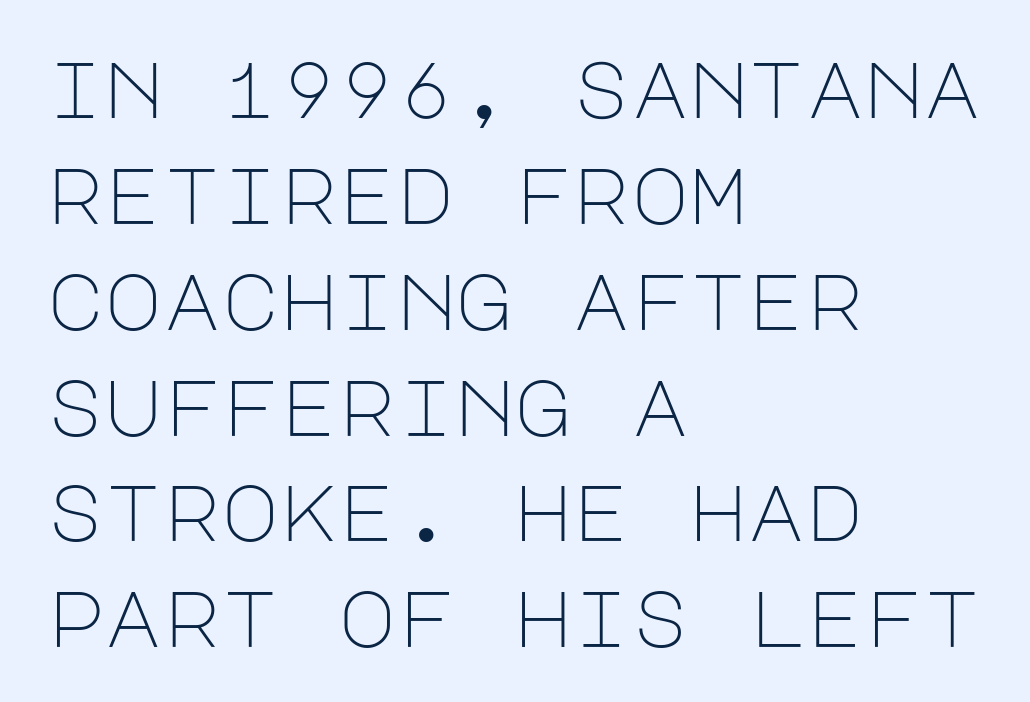
Italic? Not at all — the glyphs are vertical. In CSS terms this would be text-align: left. Weight class: somewhere from thin through regular. Letter spacing: default.
